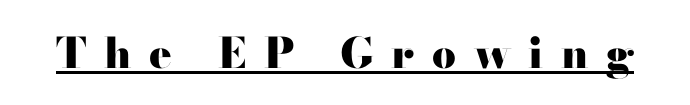
The image shows 42 px heavy, wide serif type, upright; set unusually wide letter spacing (+0.42 em), underlined; high stroke contrast and a small x-height.
